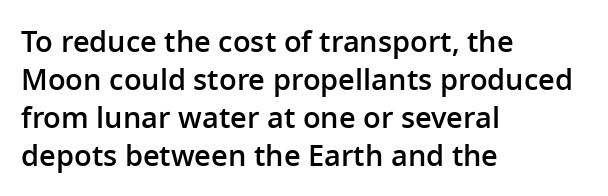
Reading down the column, the eye jumps a familiar distance to each next line. A typesetter would mark this as roman, not italic. If you drew a ruler down the left edge, every line would touch it. A sans-serif font was chosen for this passage. Honestly, the letter spacing is just normal — you wouldn't notice it. The gap between lines stays unmarked.
